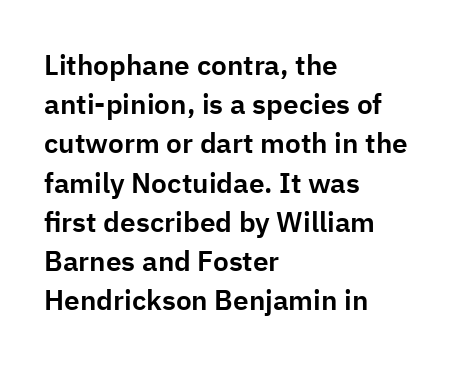
Q: Is the text italic (slanted)? A: No, it is upright.
Q: Is the typeface a serif or a sans-serif typeface? A: Sans-serif.
Q: Is the text underlined? A: No.
Q: How is the paragraph aligned? A: Left-aligned.
Q: Is the spacing between letters normal or unusually wide? A: Normal.
Q: Is the spacing between lines tight, normal or loose? A: Normal.
Q: Width (condensed, normal, or wide)? A: Normal.
Q: Stroke contrast? A: Low.
Q: x-height? A: Medium.
Q: Monospaced? A: No.
